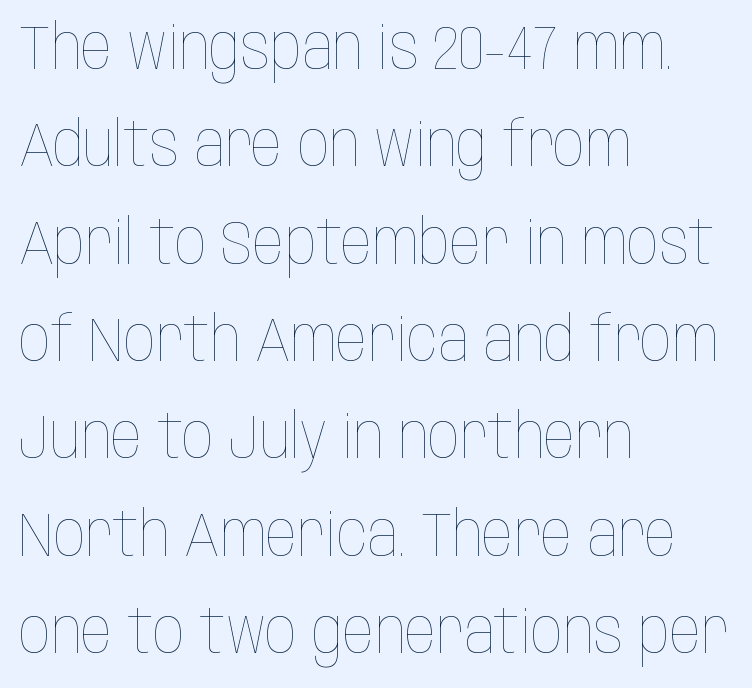
Q: Is the text bold? A: No.
Q: Is the text italic (slanted)? A: No, it is upright.
Q: Is the text underlined? A: No.
Q: How is the paragraph aligned? A: Left-aligned.
Q: Is the spacing between letters normal or unusually wide? A: Normal.
Q: Is the spacing between lines tight, normal or loose? A: Normal.
Q: Width (condensed, normal, or wide)? A: Condensed.
Q: Stroke contrast? A: Low.
Q: x-height? A: Large.
Q: Monospaced? A: No.
